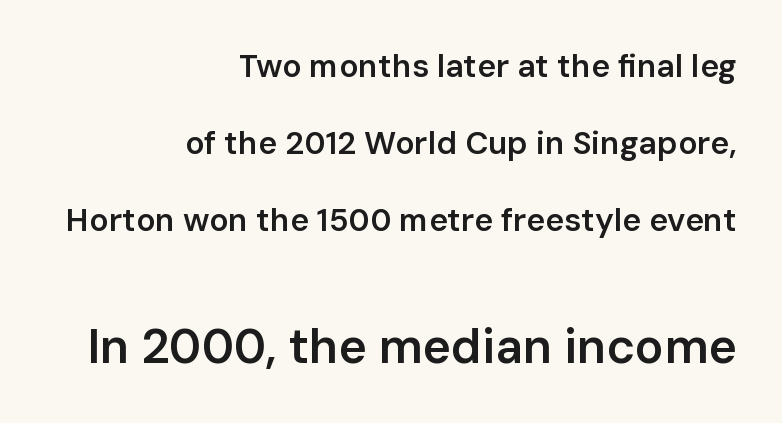
The image shows 48 px semibold sans-serif type, upright; set right-aligned, loose line spacing (2.41x), normal letter spacing, not underlined; the second (bottom) block is 1.5x larger; low stroke contrast and a medium x-height.
